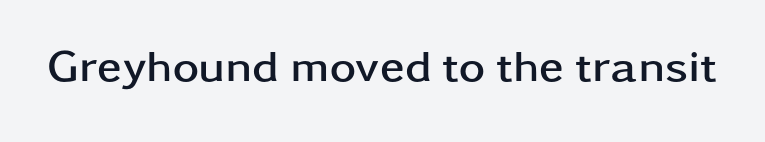
Q: Is the text bold? A: Yes.
Q: Is the text italic (slanted)? A: No, it is upright.
Q: Is the typeface a serif or a sans-serif typeface? A: Sans-serif.
Q: Is the text underlined? A: No.
Q: Is the spacing between letters normal or unusually wide? A: Normal.
Q: Width (condensed, normal, or wide)? A: Wide.
Q: Stroke contrast? A: Low.
Q: x-height? A: Medium.
Q: Monospaced? A: No.
